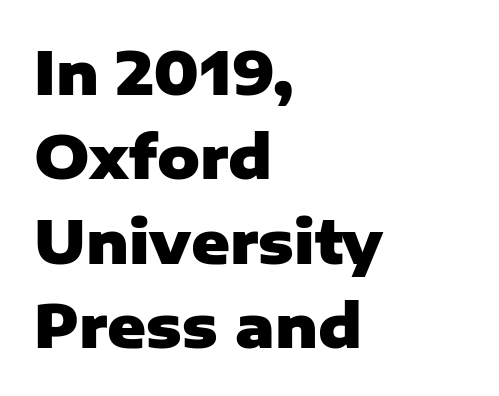
Proportional: the letters do not fall into vertical columns. The space directly below the letters is spotless. Is the type bold? Yes — the strokes are clearly thick and heavy. Line spacing here is normal. The lettering holds an erect, upright posture throughout. The type is set solid horizontally, with unmodified tracking.
